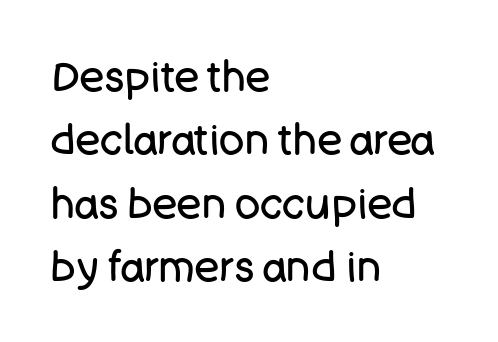
The lettering stays uniformly vertical, giving the passage a roman look. Each stroke keeps to a modest, everyday thickness or less. This sample uses plain, unmodified letter spacing. Each new line begins a customary step beneath the previous one.
